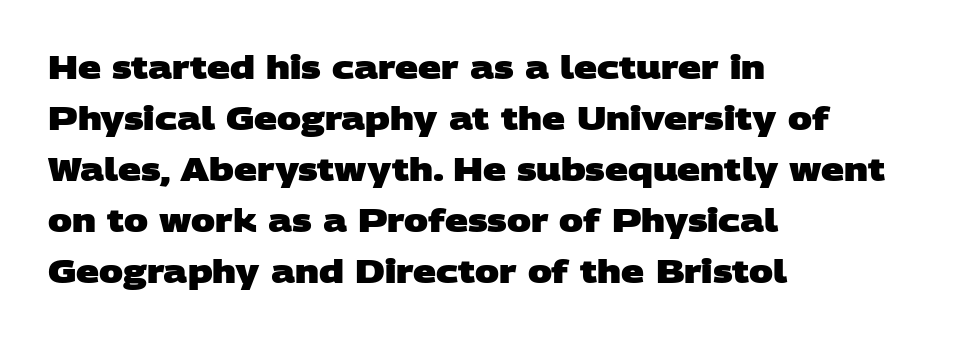
Typeset ragged right — the left edge is the straight one. The passage shown is typed in a proportional face where columns would drift. In terms of letterspacing, this is plain default setting. Thick stems and heavy bowls — unmistakably bold. Descender tails drop into unmarked territory.
